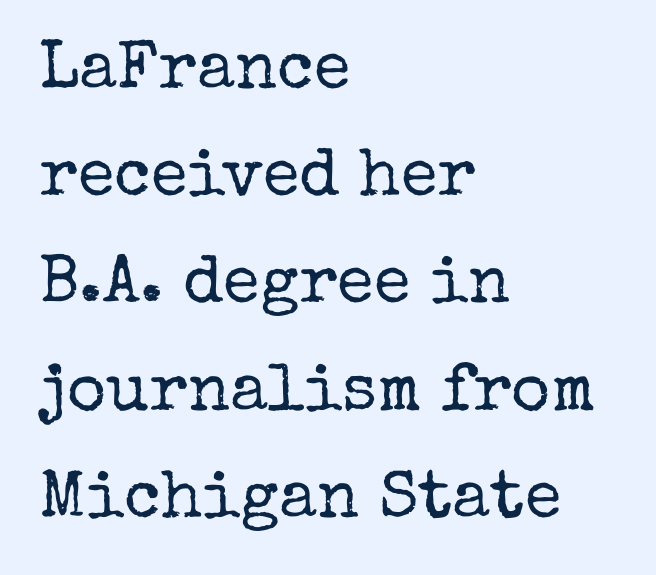
These lines sit exactly where default settings would place them. Nobody touched the tracking dial on this one. Any mark beneath the type? The region is blank. The lettering stays uniformly vertical, giving the passage a roman look. You can tell from the footed stems that serif type was used.
